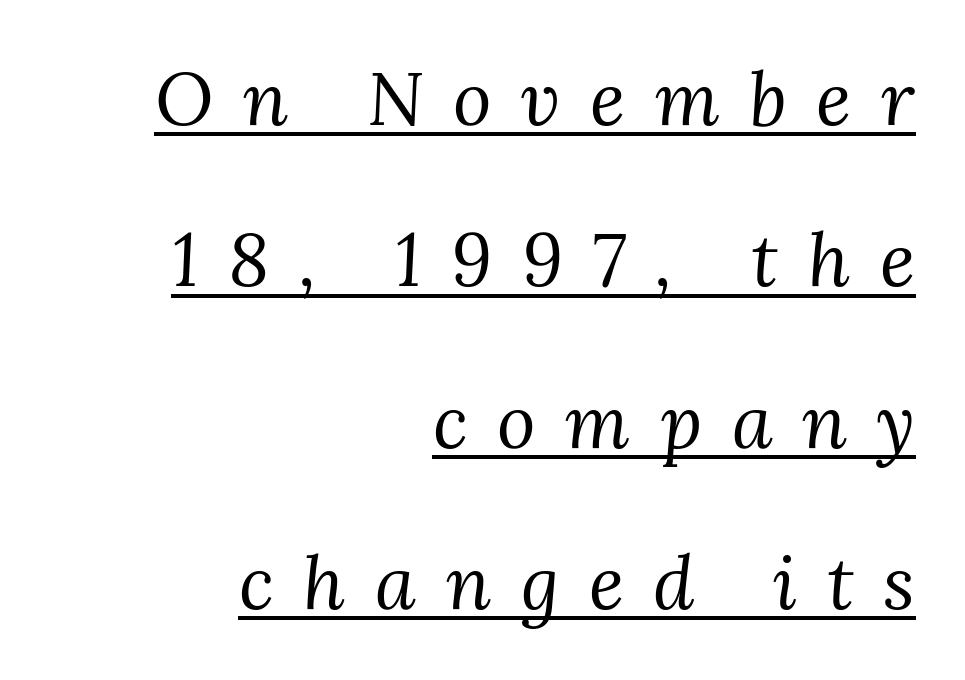
The image shows 74 px regular-weight serif type, italic (leaning right); set right-aligned, loose line spacing (2.18x), unusually wide letter spacing (+0.4 em), underlined; medium stroke contrast and a medium x-height.
